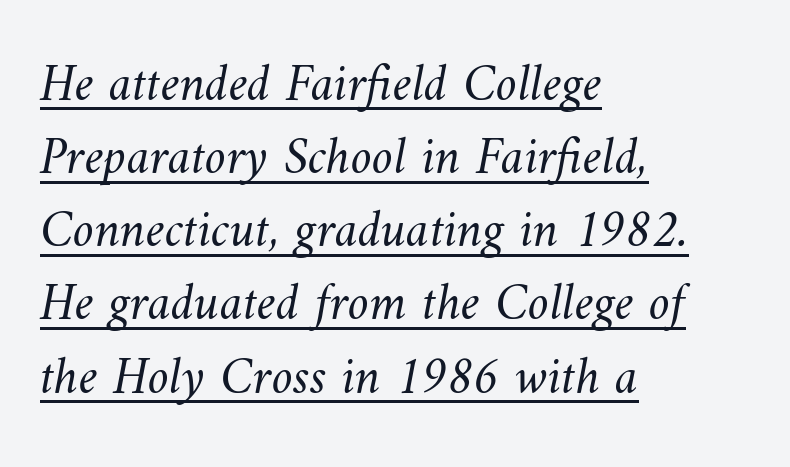
The image shows 53 px light type; set left-aligned, normal line spacing (1.38x), normal letter spacing, underlined; medium stroke contrast and a small x-height.
